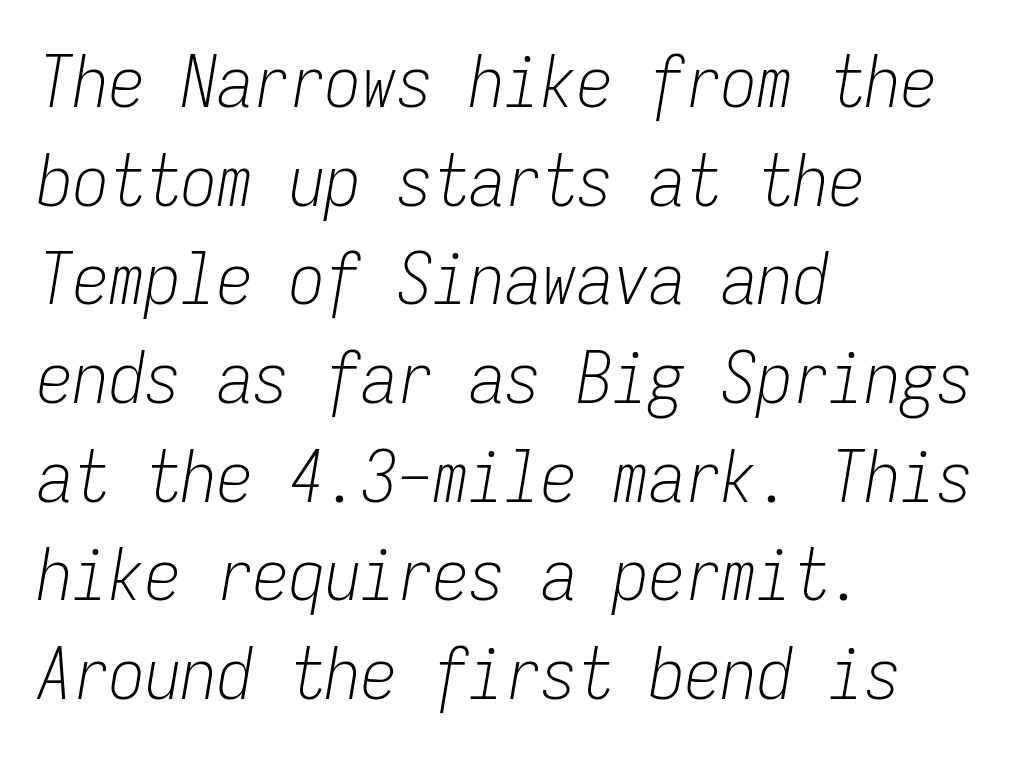
Note the uniform advance width — an 'i' takes as much space as an 'm'. Visually the block forms a straight wall on the left and a jagged coastline on the right. No extra tracking has been applied to these lines. The block of text has a typical density, with ordinary space between rows. Check under the words: just untouched page.
